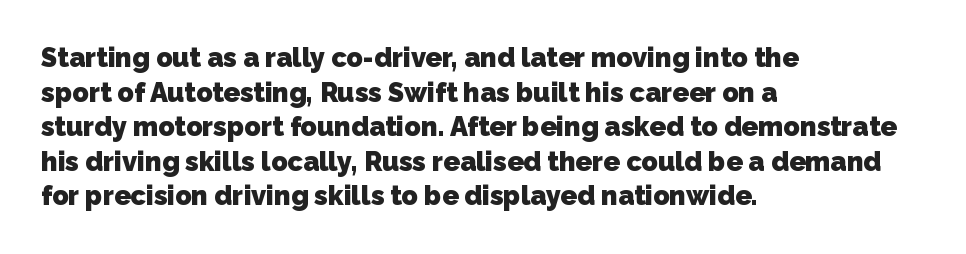
{"bold": "yes", "underline": "no", "align": "left", "line_spacing": "normal", "line_spacing_ratio": 1.28, "letter_spacing": "normal", "letter_spacing_em": 0.0, "glyph_px": 27}
